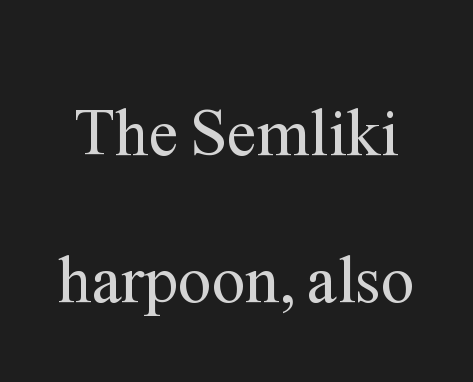
The image shows 67 px regular-weight serif type, upright; set loose line spacing (2.19x), normal letter spacing, not underlined; medium stroke contrast and a medium x-height.
